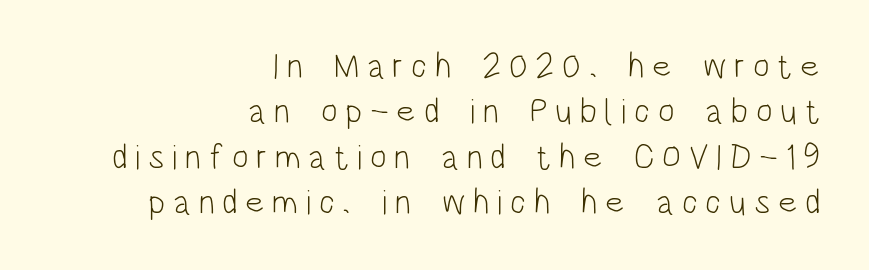
Q: Is the text bold? A: No.
Q: Is the text italic (slanted)? A: No, it is upright.
Q: Is the typeface a serif or a sans-serif typeface? A: Sans-serif.
Q: Is the text underlined? A: No.
Q: How is the paragraph aligned? A: Right-aligned.
Q: Is the spacing between letters normal or unusually wide? A: Unusually wide.
Q: Is the spacing between lines tight, normal or loose? A: Normal.
Q: Width (condensed, normal, or wide)? A: Condensed.
Q: Stroke contrast? A: Low.
Q: x-height? A: Large.
Q: Monospaced? A: No.
